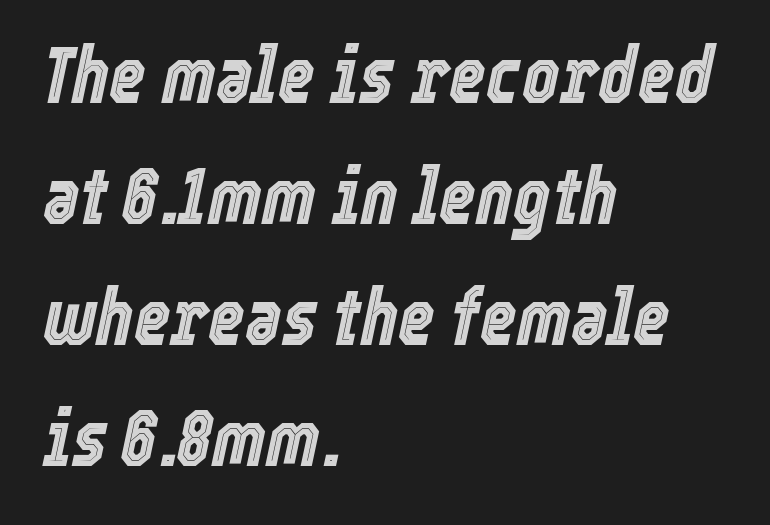
{"italic": "yes", "lean": "right", "slant_degrees": 12, "width": "condensed", "x_height": "medium", "monospaced": "no", "underline": "no", "align": "left", "line_spacing": "normal", "line_spacing_ratio": 1.53, "letter_spacing": "normal", "letter_spacing_em": 0.0, "glyph_px": 79}
